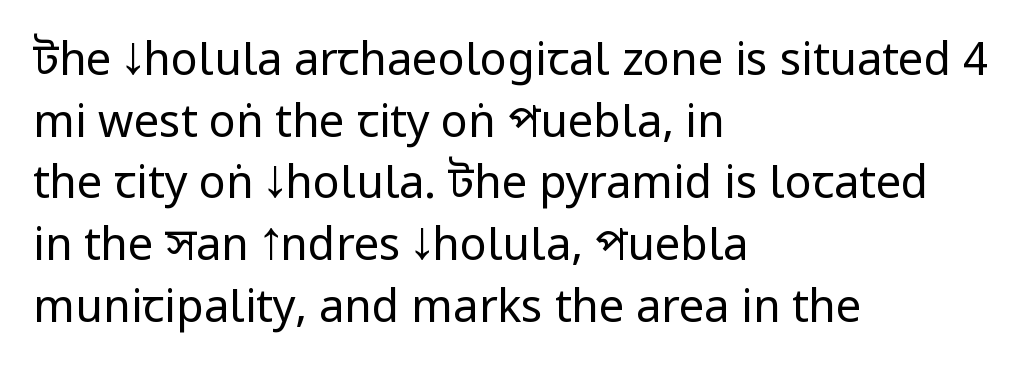
Q: Is the text bold? A: No.
Q: Is the text italic (slanted)? A: No, it is upright.
Q: Is the typeface a serif or a sans-serif typeface? A: Sans-serif.
Q: Is the text underlined? A: No.
Q: How is the paragraph aligned? A: Left-aligned.
Q: Is the spacing between letters normal or unusually wide? A: Normal.
Q: Is the spacing between lines tight, normal or loose? A: Normal.
Q: Width (condensed, normal, or wide)? A: Condensed.
Q: Stroke contrast? A: Low.
